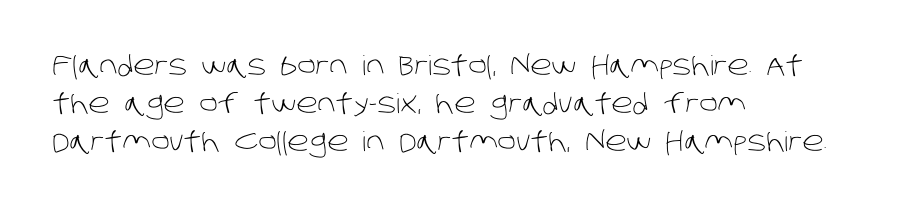
The image shows 27 px text type; set left-aligned, normal line spacing (1.41x), normal letter spacing, not underlined.
